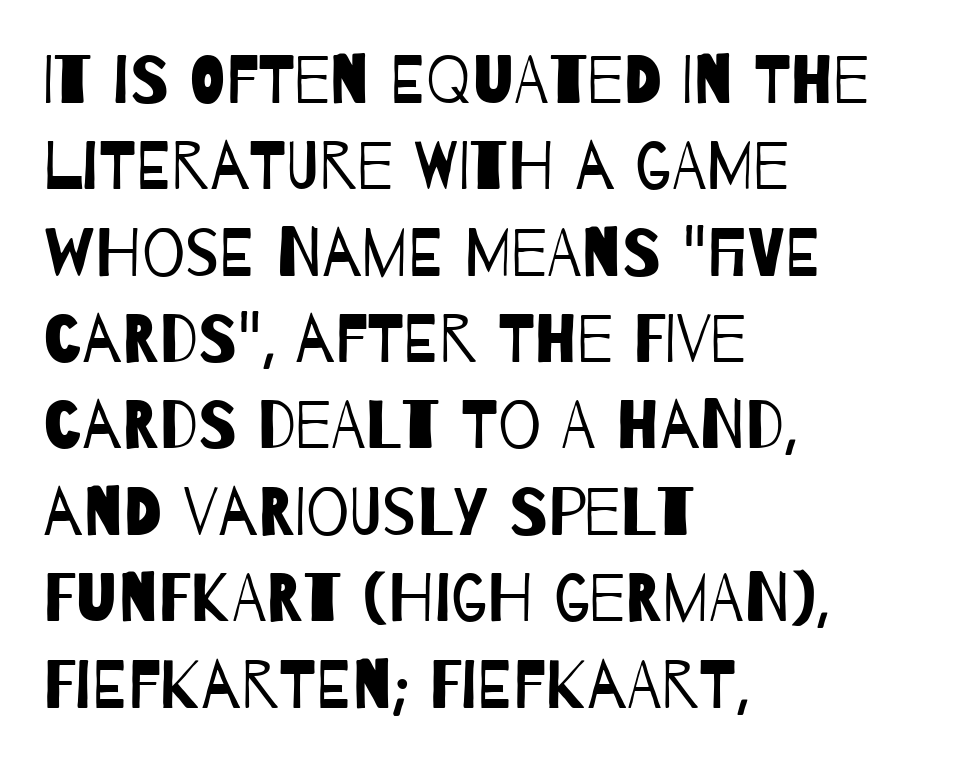
Short and long lines alike share a common starting point at left. I'd call this a sans setting — the letters go barefoot. A quiet, ordinary-to-light weight characterises the typeface. These lines sit exactly where default settings would place them. The baseline area is clear. In terms of letterspacing, this is plain default setting.
